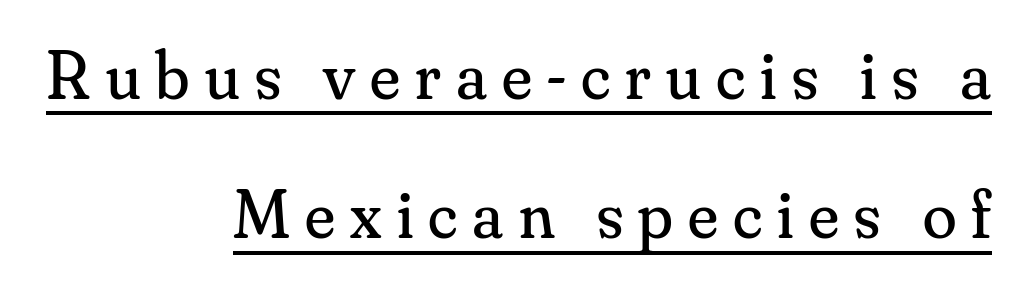
The image shows 69 px regular-weight serif type, upright; set right-aligned, loose line spacing (2.02x), unusually wide letter spacing (+0.22 em), underlined; medium stroke contrast and a small x-height.
